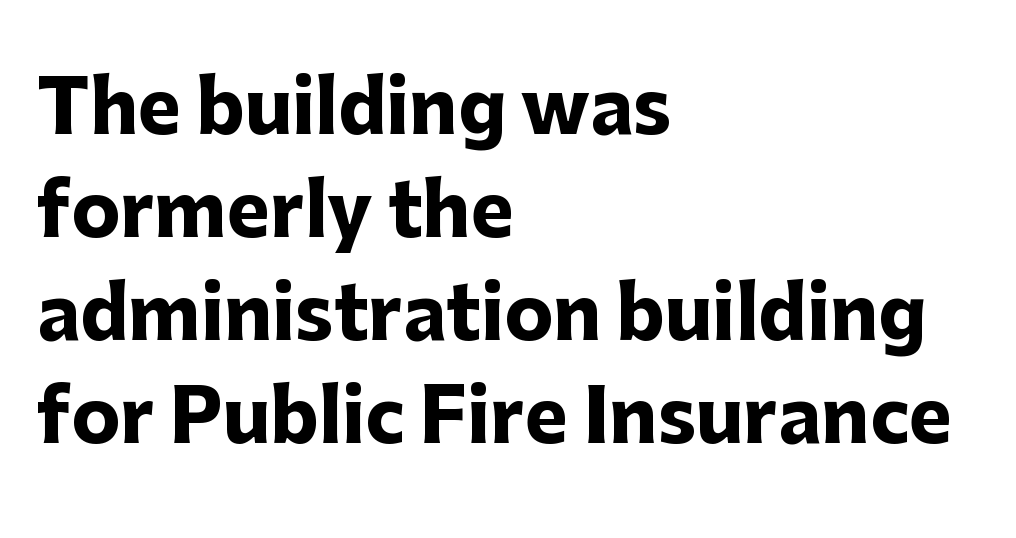
Letterform terminals end flat and unadorned throughout the passage. Chunky letters — that's bold for sure. The space beneath each line is pristine and unruled. Compared with typical body copy, the letter spacing here is the same.
